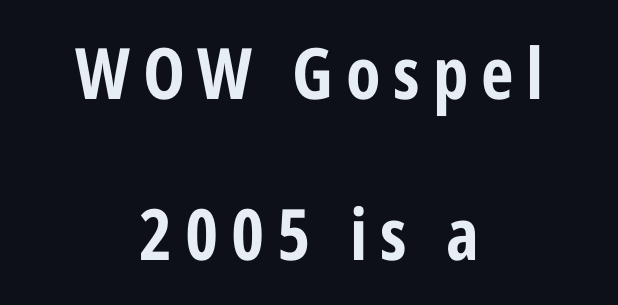
The image shows 71 px bold, condensed sans-serif type, upright; set centered, loose line spacing (2.27x), not underlined; low stroke contrast and a medium x-height.
